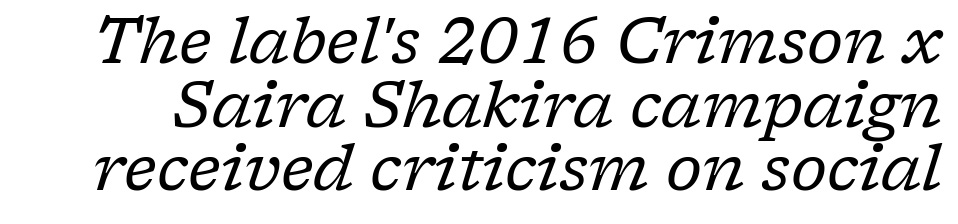
Q: Is the text bold? A: No.
Q: Is the text italic (slanted)? A: Yes, it leans right by about 17 degrees.
Q: Is the typeface a serif or a sans-serif typeface? A: Serif.
Q: Is the text underlined? A: No.
Q: Is the spacing between letters normal or unusually wide? A: Normal.
Q: Is the spacing between lines tight, normal or loose? A: Tight.
Q: Width (condensed, normal, or wide)? A: Normal.
Q: Stroke contrast? A: Low.
Q: x-height? A: Medium.
Q: Monospaced? A: No.
